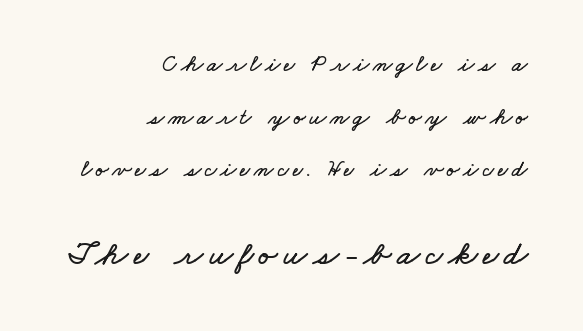
The image shows 34 px wide type; set right-aligned, loose line spacing (2.29x), not underlined; the second (bottom) block is 1.48x larger; low stroke contrast and a small x-height.
